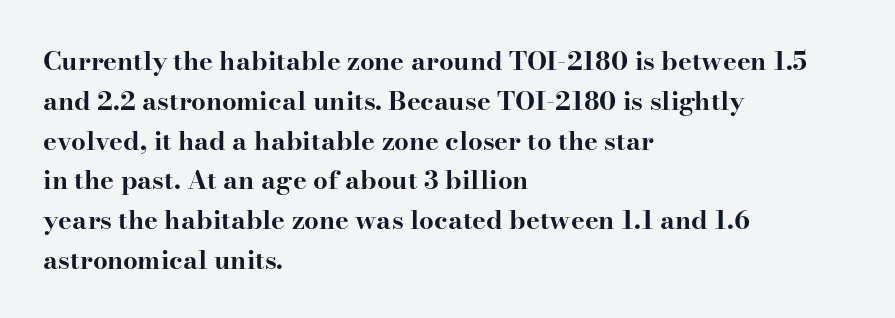
The image shows 26 px bold type, upright; set left-aligned, normal line spacing (1.53x), normal letter spacing, not underlined.
